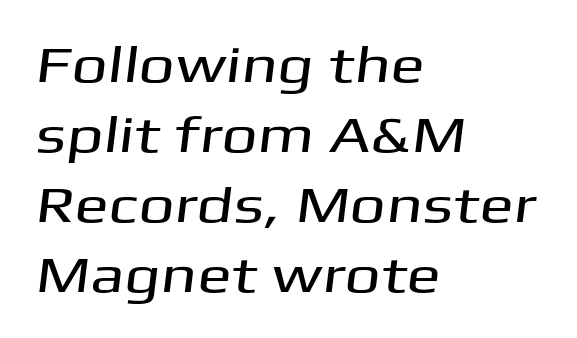
The image shows 51 px wide sans-serif type; set left-aligned, normal line spacing (1.37x), normal letter spacing, not underlined; medium stroke contrast and a medium x-height.
